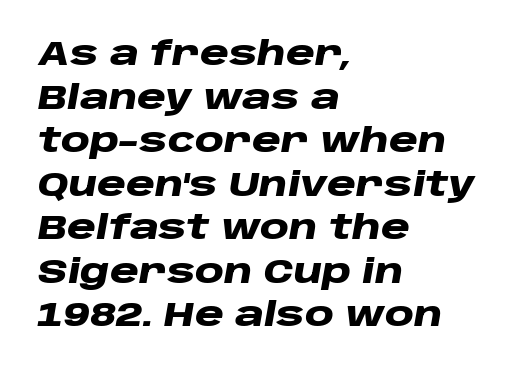
The image shows 33 px heavy, wide type, italic (leaning right); set left-aligned, normal line spacing (1.32x), normal letter spacing, not underlined; low stroke contrast and a large x-height.
